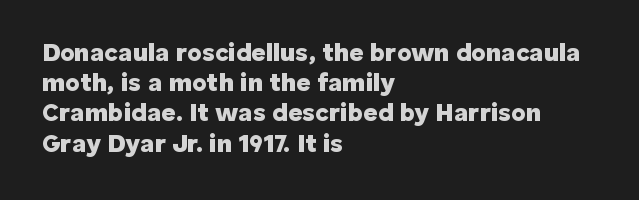
The passage shown is emphatically bold. The space directly below the letters is spotless. Tracking here is standard; glyphs follow each other at the usual distance. Where is the straight margin? On the left.
